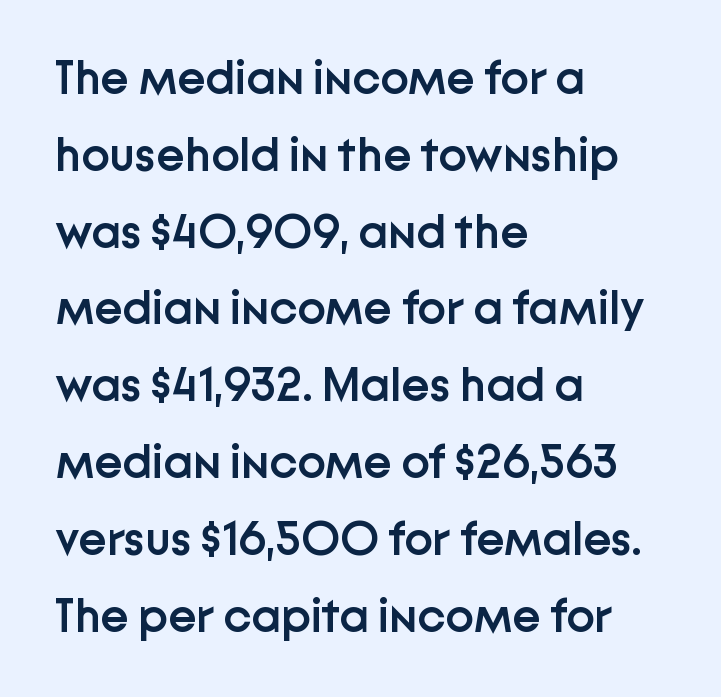
The passage shown is not underscored anywhere. This is roman type, the default non-slanted kind. Look at the tracking — it's just the regular setting, nothing added. These lines are rendered in a variable-pitch font. The leading is moderate, giving the passage an even texture. Typographic density is moderately raised because the face is semibold.
